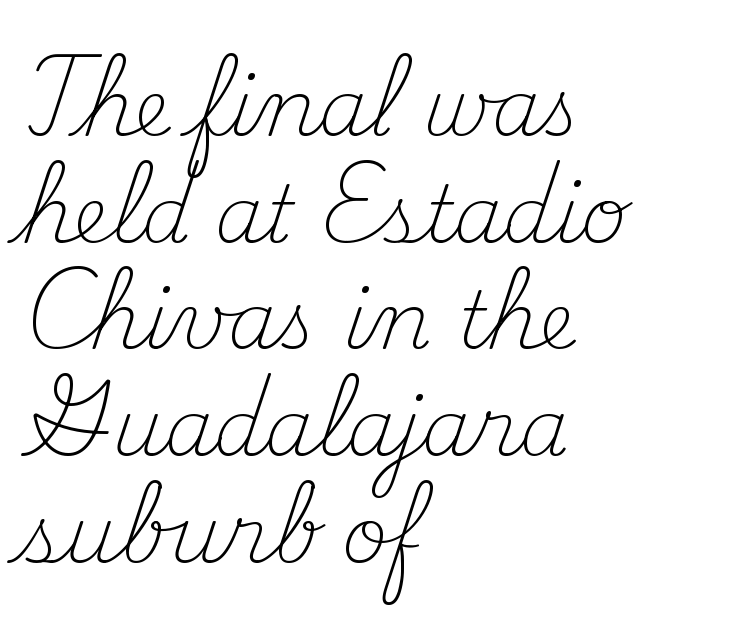
The image shows 79 px light serif type; set left-aligned, normal line spacing (1.35x), normal letter spacing, not underlined; medium stroke contrast and a small x-height.
